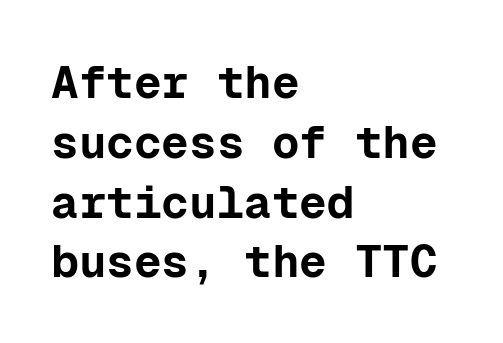
Q: Is the text bold? A: Yes.
Q: Is the text italic (slanted)? A: No, it is upright.
Q: Is the typeface a serif or a sans-serif typeface? A: Sans-serif.
Q: Is the text underlined? A: No.
Q: How is the paragraph aligned? A: Left-aligned.
Q: Is the spacing between letters normal or unusually wide? A: Normal.
Q: Is the spacing between lines tight, normal or loose? A: Normal.
Q: Width (condensed, normal, or wide)? A: Normal.
Q: Stroke contrast? A: Low.
Q: x-height? A: Medium.
Q: Monospaced? A: Yes.
